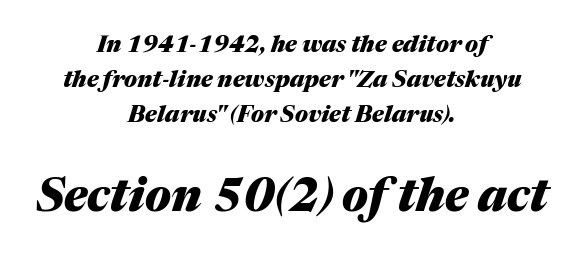
Reading down the block, each line starts at a different indent, mirrored at its end. Here the designer chose a conventional face with non-uniform glyph widths. Spacing between characters is what you'd get straight out of the box. Summary of vertical rhythm: regular, with standard interline spacing.
